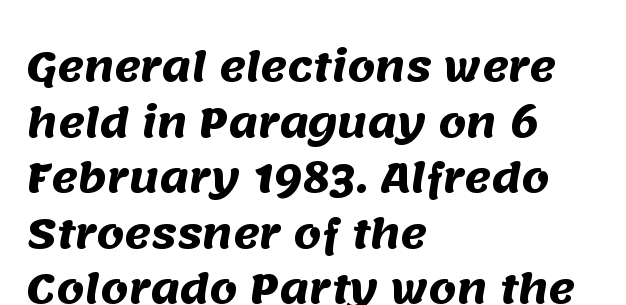
{"serif": "no", "bold": "yes", "weight": "heavy", "width": "normal", "stroke_contrast": "medium", "x_height": "large", "monospaced": "no", "underline": "no", "align": "left", "line_spacing": "normal", "line_spacing_ratio": 1.39, "letter_spacing": "normal", "letter_spacing_em": 0.0, "glyph_px": 40}
